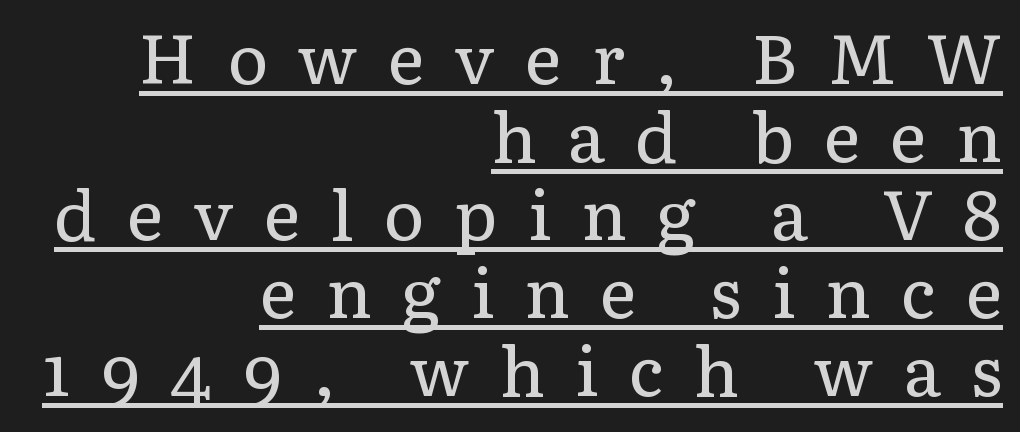
Q: Is the text bold? A: No.
Q: Is the text italic (slanted)? A: No, it is upright.
Q: Is the typeface a serif or a sans-serif typeface? A: Serif.
Q: Is the text underlined? A: Yes.
Q: How is the paragraph aligned? A: Right-aligned.
Q: Is the spacing between letters normal or unusually wide? A: Unusually wide.
Q: Is the spacing between lines tight, normal or loose? A: Tight.
Q: Width (condensed, normal, or wide)? A: Normal.
Q: Stroke contrast? A: Low.
Q: x-height? A: Medium.
Q: Monospaced? A: No.
